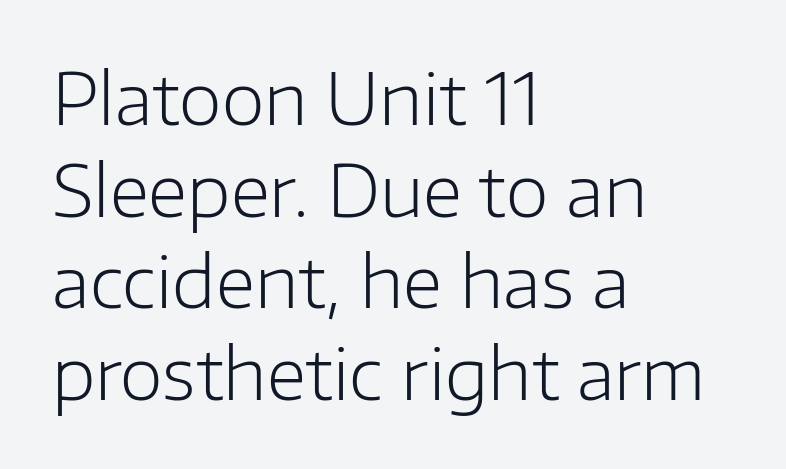
Q: Is the text bold? A: No.
Q: Is the text italic (slanted)? A: No, it is upright.
Q: Is the typeface a serif or a sans-serif typeface? A: Sans-serif.
Q: Is the text underlined? A: No.
Q: How is the paragraph aligned? A: Left-aligned.
Q: Is the spacing between letters normal or unusually wide? A: Normal.
Q: Is the spacing between lines tight, normal or loose? A: Normal.
Q: Width (condensed, normal, or wide)? A: Normal.
Q: Stroke contrast? A: Low.
Q: x-height? A: Medium.
Q: Monospaced? A: No.
